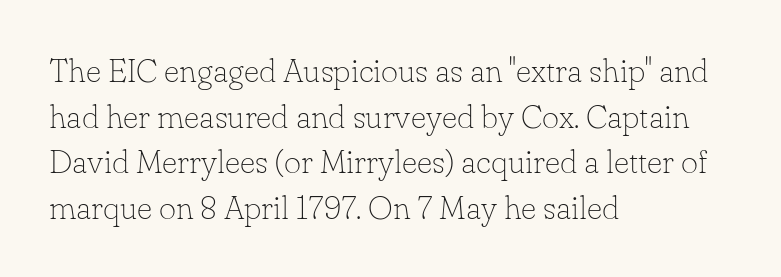
The image shows 33 px thin serif type, upright; set left-aligned, normal line spacing (1.38x), normal letter spacing, not underlined; low stroke contrast and a small x-height.
